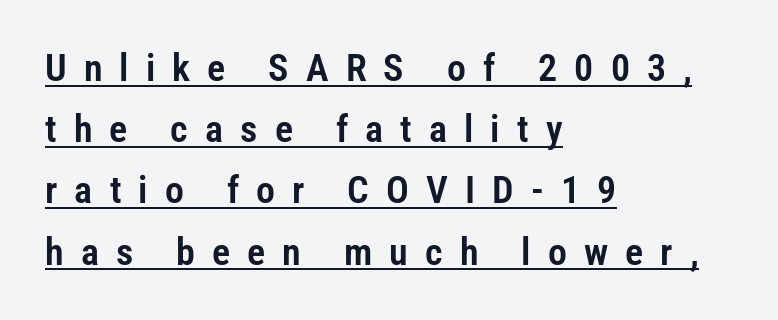
Q: Is the text italic (slanted)? A: No, it is upright.
Q: Is the typeface a serif or a sans-serif typeface? A: Sans-serif.
Q: Is the text underlined? A: Yes.
Q: How is the paragraph aligned? A: Left-aligned.
Q: Is the spacing between letters normal or unusually wide? A: Unusually wide.
Q: Is the spacing between lines tight, normal or loose? A: Normal.
Q: Width (condensed, normal, or wide)? A: Condensed.
Q: Stroke contrast? A: Low.
Q: x-height? A: Medium.
Q: Monospaced? A: No.
